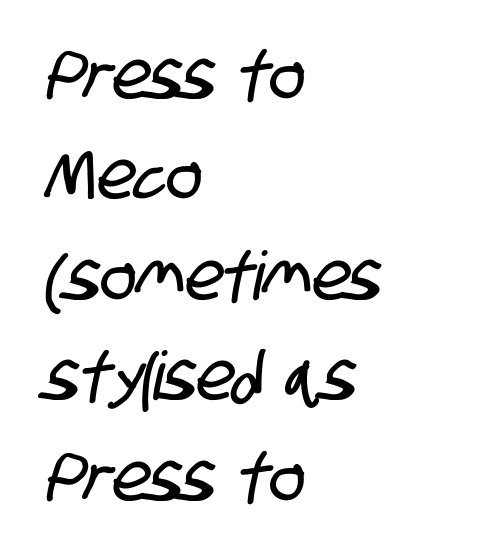
Q: Is the typeface a serif or a sans-serif typeface? A: Sans-serif.
Q: Is the text underlined? A: No.
Q: How is the paragraph aligned? A: Left-aligned.
Q: Is the spacing between letters normal or unusually wide? A: Normal.
Q: Is the spacing between lines tight, normal or loose? A: Normal.
Q: Width (condensed, normal, or wide)? A: Condensed.
Q: Stroke contrast? A: Low.
Q: x-height? A: Large.
Q: Monospaced? A: No.
